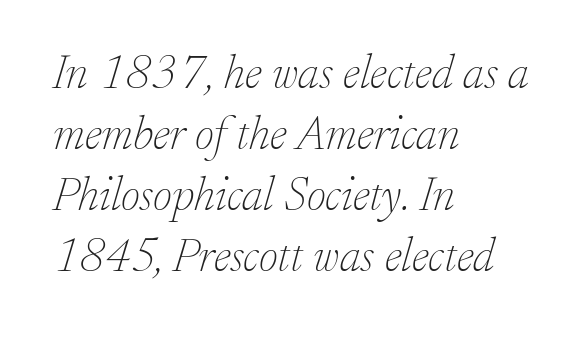
Line beginnings align vertically; line endings do not. The designer went with a serif here, giving each stem small feet. Short note: letters normally spaced. Is this a fixed-width face? No — the glyphs have proportional, varying widths. Stem width sits at or under what a default text font uses.
